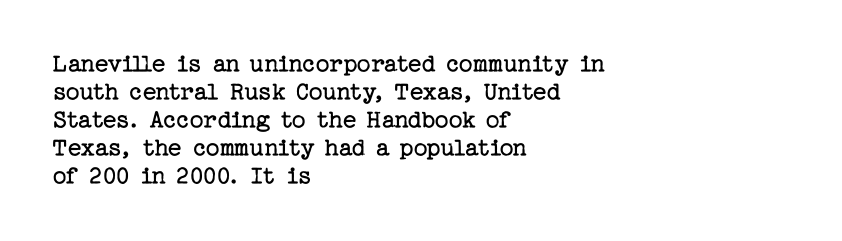
Spacing between characters is what you'd get straight out of the box. Vertically, the passage feels compressed, each row crowding the next. The passage is arranged the way most books set body copy — flush left. You can tell it's not italic because the verticals are truly vertical. On a weight scale, this lands at 450 or below.
